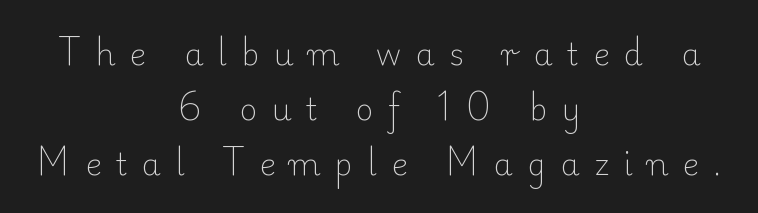
Q: Is the text bold? A: No.
Q: Is the text italic (slanted)? A: No, it is upright.
Q: Is the typeface a serif or a sans-serif typeface? A: Serif.
Q: Is the text underlined? A: No.
Q: How is the paragraph aligned? A: Centered.
Q: Is the spacing between letters normal or unusually wide? A: Unusually wide.
Q: Width (condensed, normal, or wide)? A: Normal.
Q: Stroke contrast? A: Low.
Q: x-height? A: Small.
Q: Monospaced? A: No.
